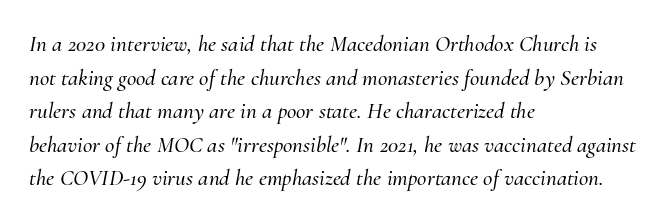
The image shows 23 px text type, italic (leaning right); set left-aligned, normal line spacing (1.46x), normal letter spacing, not underlined.
